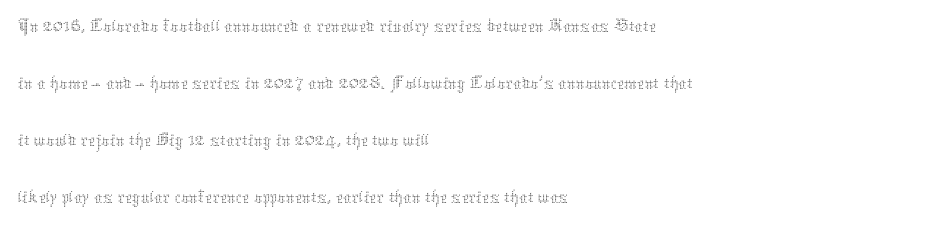
The image shows 41 px thin type, upright; set left-aligned, normal line spacing (1.39x), normal letter spacing, not underlined; medium stroke contrast and a medium x-height.
